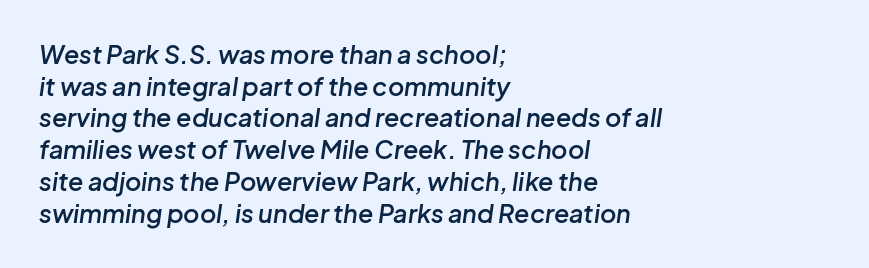
The image shows 25 px text type, italic (leaning right); set left-aligned, normal line spacing (1.27x), normal letter spacing, not underlined.
